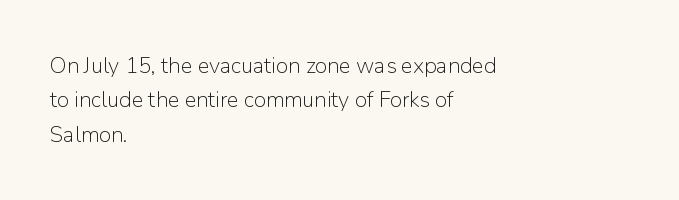
The specimen reads as upright at a glance. Is the stroke heavy? The answer is a plain regular-or-lighter. Clear beneath every line of the passage. Notice how descenders clear the ascenders below comfortably — that's standard leading.
